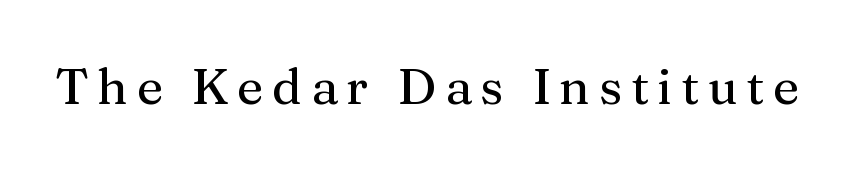
The lettering holds an erect, upright posture throughout. The passage shown is typed in a proportional face where columns would drift. To sum up the face: it has serifs. Check under the words: just untouched page.
